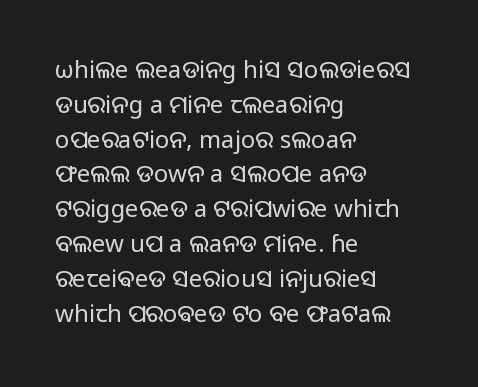
Q: Is the text bold? A: No.
Q: Is the text italic (slanted)? A: No, it is upright.
Q: Is the text underlined? A: No.
Q: How is the paragraph aligned? A: Left-aligned.
Q: Is the spacing between letters normal or unusually wide? A: Normal.
Q: Is the spacing between lines tight, normal or loose? A: Normal.
